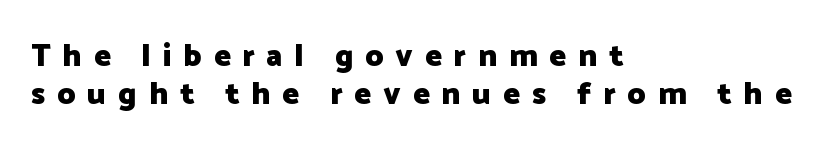
The image shows 31 px heavy sans-serif type, upright; set left-aligned, line spacing 1.23x, unusually wide letter spacing (+0.39 em), not underlined; low stroke contrast and a medium x-height.
